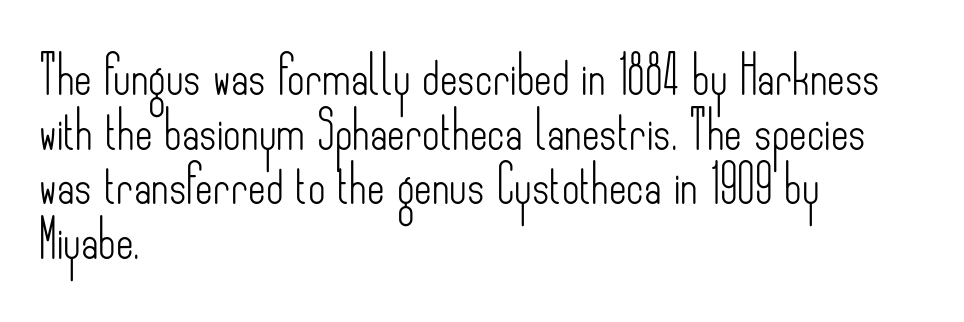
The image shows 38 px light, condensed sans-serif type, upright; set left-aligned, normal line spacing (1.44x), normal letter spacing, not underlined; low stroke contrast and a small x-height.
